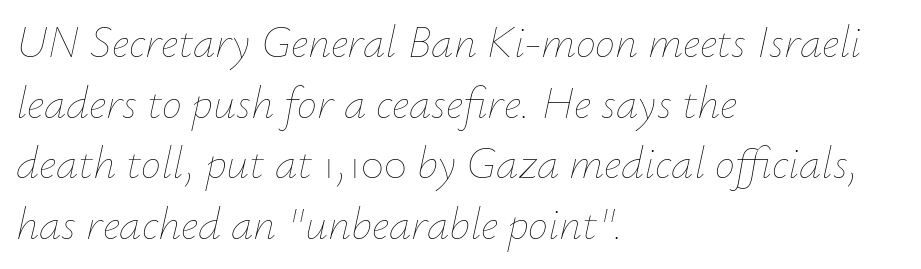
The paragraph shown leans on its left margin. The axis of the letterforms is tilted away from vertical. The gap between lines stays unmarked. The passage shown is typed in a proportional face where columns would drift. The cut favours lightness, reaching ordinary text weight at its darkest.
